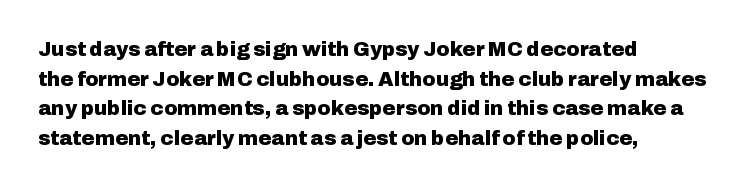
The image shows 20 px bold type, upright; set left-aligned, normal line spacing (1.48x), normal letter spacing, not underlined.
